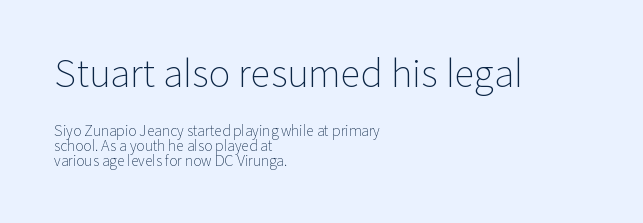
The image shows 37 px light sans-serif type, upright; set left-aligned, tight line spacing (1.07x), normal letter spacing, not underlined; the first (top) block is 2.64x larger; low stroke contrast and a medium x-height.
